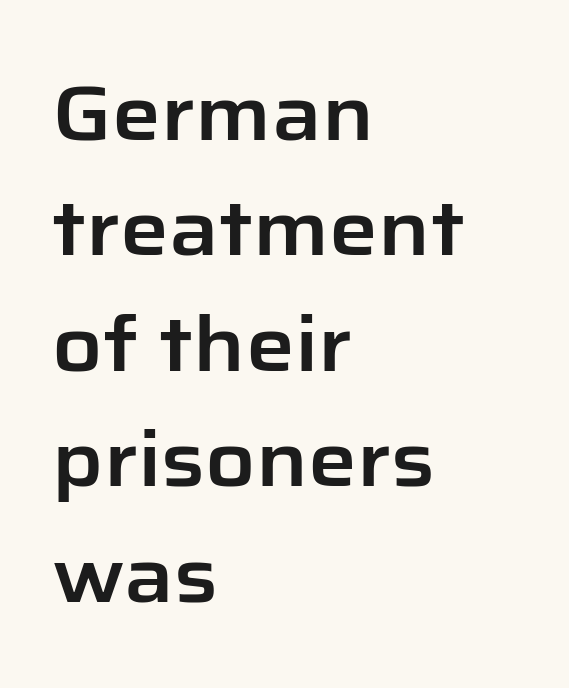
The image shows 77 px sans-serif type, upright; set left-aligned, normal line spacing (1.5x), normal letter spacing, not underlined; low stroke contrast and a medium x-height.
